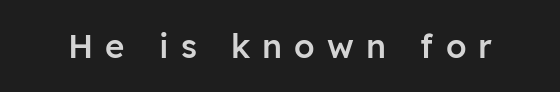
{"serif": "no", "italic": "no", "bold": "semi", "weight": "semibold", "width": "normal", "stroke_contrast": "low", "x_height": "medium", "monospaced": "no", "underline": "no", "letter_spacing": "wide", "letter_spacing_em": 0.37, "glyph_px": 33}
